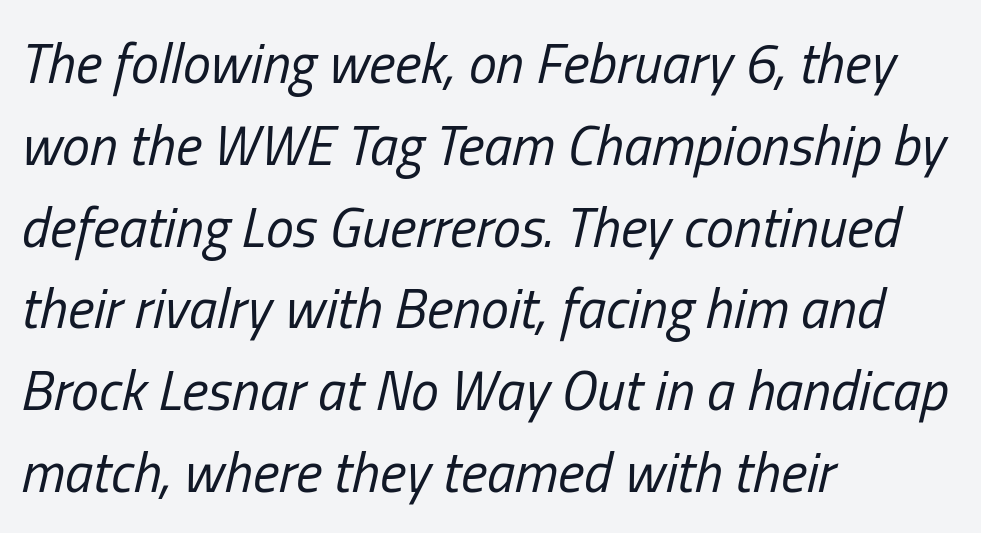
On a weight scale, this lands at 450 or below. Italic: yes, the glyphs are oblique. The passage is arranged the way most books set body copy — flush left. Each word holds together tightly as a unit, with standard inter-letter gaps. Spacing verdict: proportional, widths tailored to each character.
